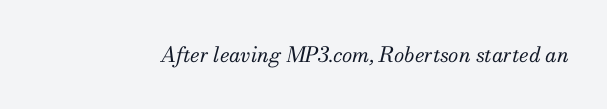
{"italic": "yes", "lean": "right", "slant_degrees": 13, "bold": "no", "underline": "no", "letter_spacing": "normal", "letter_spacing_em": 0.0, "glyph_px": 21}
